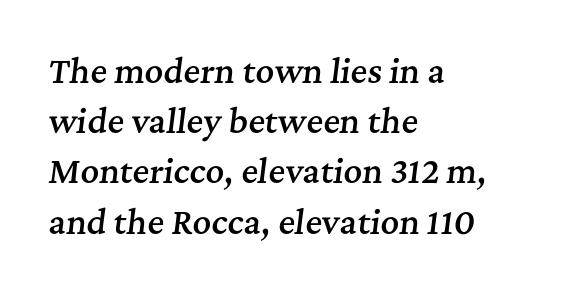
The image shows 32 px semibold serif type, italic (leaning right); set left-aligned, normal line spacing (1.57x), normal letter spacing, not underlined; medium stroke contrast and a medium x-height.
